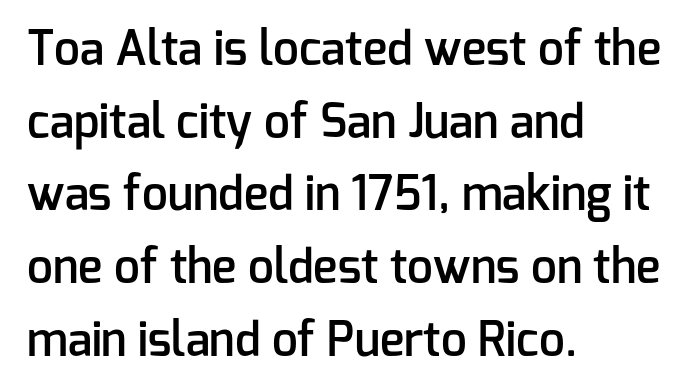
{"serif": "no", "italic": "no", "bold": "semi", "weight": "semibold", "width": "normal", "stroke_contrast": "low", "x_height": "medium", "monospaced": "no", "underline": "no", "align": "left", "line_spacing": "normal", "line_spacing_ratio": 1.58, "letter_spacing": "normal", "letter_spacing_em": 0.0, "glyph_px": 46}
